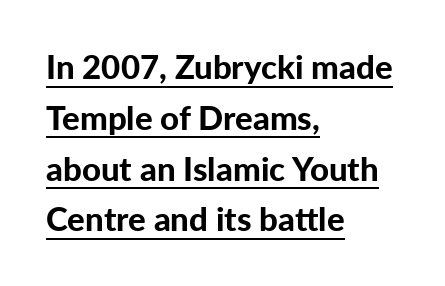
The image shows 33 px bold sans-serif type, upright; set left-aligned, normal line spacing (1.54x), normal letter spacing, underlined; low stroke contrast and a medium x-height.
